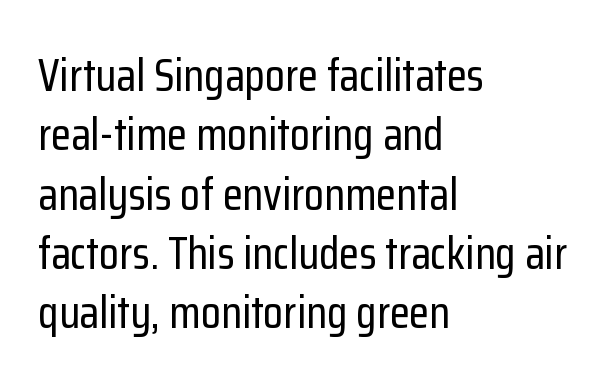
{"serif": "no", "italic": "no", "width": "condensed", "stroke_contrast": "low", "x_height": "medium", "monospaced": "no", "underline": "no", "align": "left", "line_spacing": "normal", "line_spacing_ratio": 1.29, "letter_spacing": "normal", "letter_spacing_em": 0.0, "glyph_px": 46}
